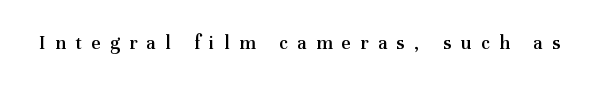
Q: Is the text bold? A: Semi-bold.
Q: Is the text italic (slanted)? A: No, it is upright.
Q: Is the text underlined? A: No.
Q: Is the spacing between letters normal or unusually wide? A: Unusually wide.
